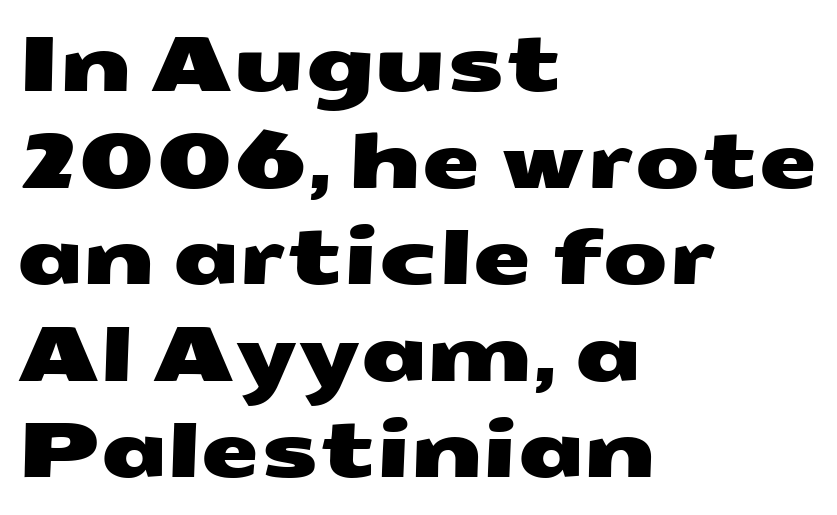
Short note: letters normally spaced. Underline: absent. Each new line begins a customary step beneath the previous one. Each letter keeps its own natural width here, so spacing adapts to shape.
